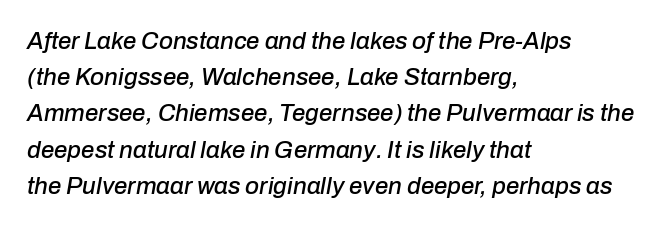
An italicized treatment has been applied to the whole sample. A bare baseline throughout the passage. Standard letterfit; no display-style spreading of the glyphs. All the whitespace from short lines collects on the right. This sample keeps an unexceptional amount of space between lines.
